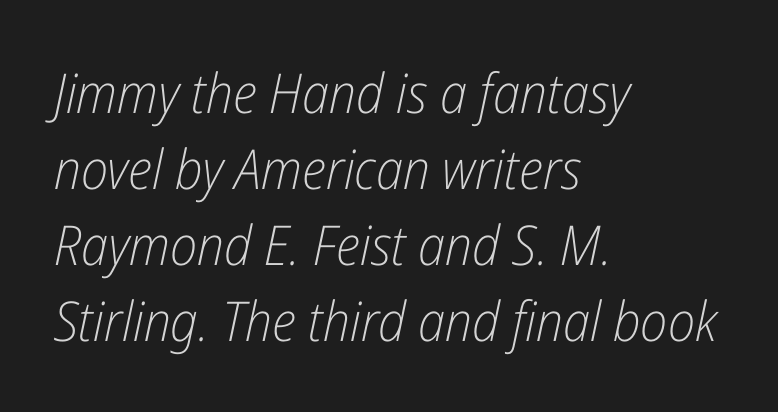
Q: Is the text bold? A: No.
Q: Is the text italic (slanted)? A: Yes, it leans right by about 12 degrees.
Q: Is the text underlined? A: No.
Q: How is the paragraph aligned? A: Left-aligned.
Q: Is the spacing between letters normal or unusually wide? A: Normal.
Q: Is the spacing between lines tight, normal or loose? A: Normal.
Q: Width (condensed, normal, or wide)? A: Condensed.
Q: Stroke contrast? A: Low.
Q: x-height? A: Medium.
Q: Monospaced? A: No.
